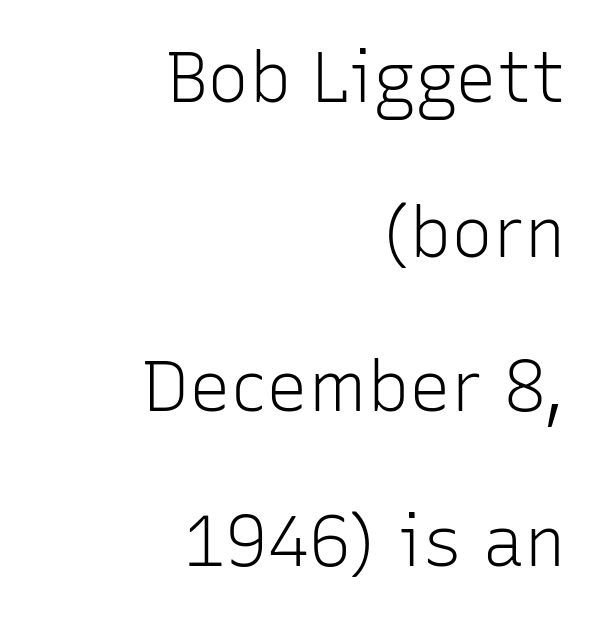
{"serif": "no", "italic": "no", "bold": "no", "weight": "light", "width": "normal", "stroke_contrast": "low", "x_height": "medium", "monospaced": "no", "underline": "no", "align": "right", "line_spacing": "loose", "line_spacing_ratio": 2.21, "letter_spacing": "normal", "letter_spacing_em": 0.0, "glyph_px": 70}
